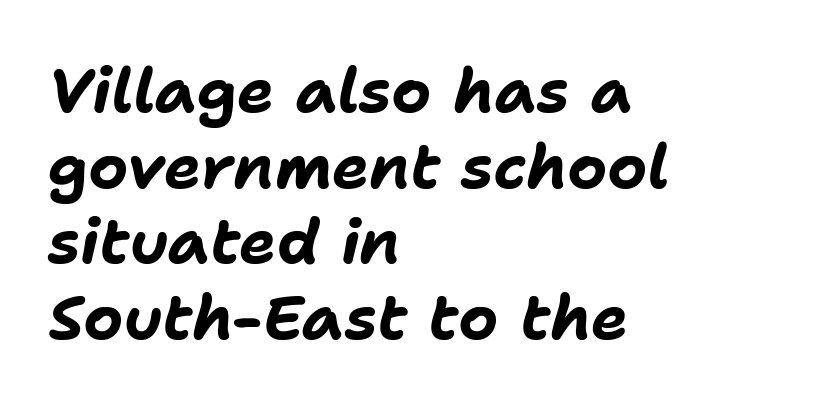
The passage shown is emphatically bold. Each letter keeps its own natural width here, so spacing adapts to shape. The lines in this sample share a left origin and differ only in where they stop. Each row of text sits above clean, open space. Yep, that's italic — everything's leaning.
